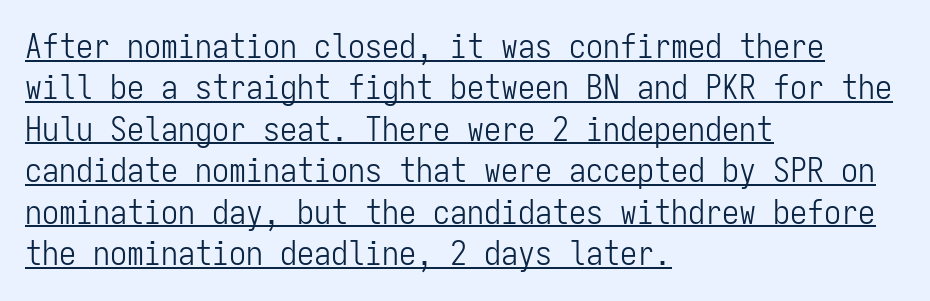
{"serif": "no", "italic": "no", "bold": "no", "weight": "light", "width": "condensed", "stroke_contrast": "low", "x_height": "medium", "monospaced": "yes", "underline": "yes", "align": "left", "line_spacing_ratio": 1.22, "letter_spacing": "normal", "letter_spacing_em": 0.0, "glyph_px": 34}
